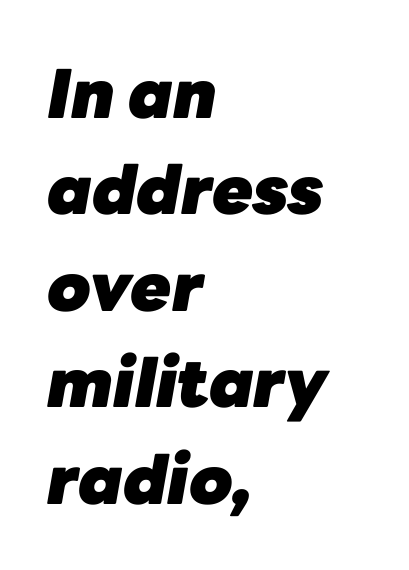
Q: Is the text bold? A: Yes.
Q: Is the text italic (slanted)? A: Yes, it leans right by about 10 degrees.
Q: Is the text underlined? A: No.
Q: How is the paragraph aligned? A: Left-aligned.
Q: Is the spacing between letters normal or unusually wide? A: Normal.
Q: Is the spacing between lines tight, normal or loose? A: Normal.
Q: Width (condensed, normal, or wide)? A: Normal.
Q: Stroke contrast? A: Low.
Q: x-height? A: Medium.
Q: Monospaced? A: No.
